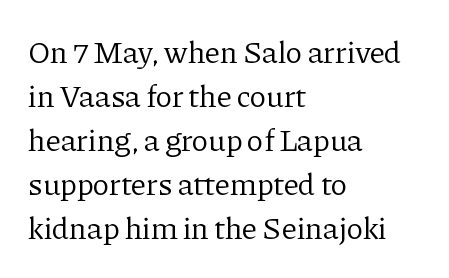
The rendering anchors every line to the left-hand side. Examine the stroke ends and you'll spot serifs. Inter-character spacing is left at the font's built-in metrics. This sample has the flowing, uneven cadence of proportional lettering. The face looks like a standard text weight, possibly lighter. The strip under each line holds only bare page.
